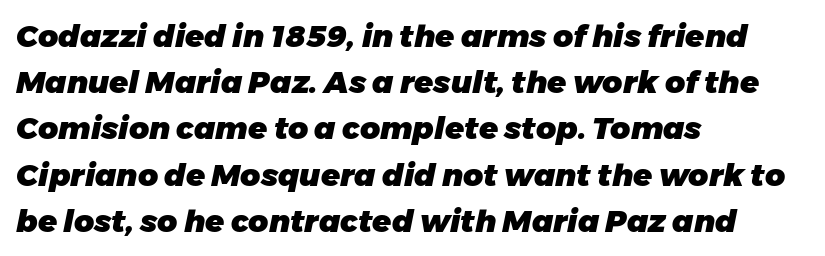
Q: Is the text bold? A: Yes.
Q: Is the text italic (slanted)? A: Yes, it leans right by about 11 degrees.
Q: Is the text underlined? A: No.
Q: How is the paragraph aligned? A: Left-aligned.
Q: Is the spacing between letters normal or unusually wide? A: Normal.
Q: Is the spacing between lines tight, normal or loose? A: Normal.
Q: Width (condensed, normal, or wide)? A: Normal.
Q: Stroke contrast? A: Low.
Q: x-height? A: Medium.
Q: Monospaced? A: No.
